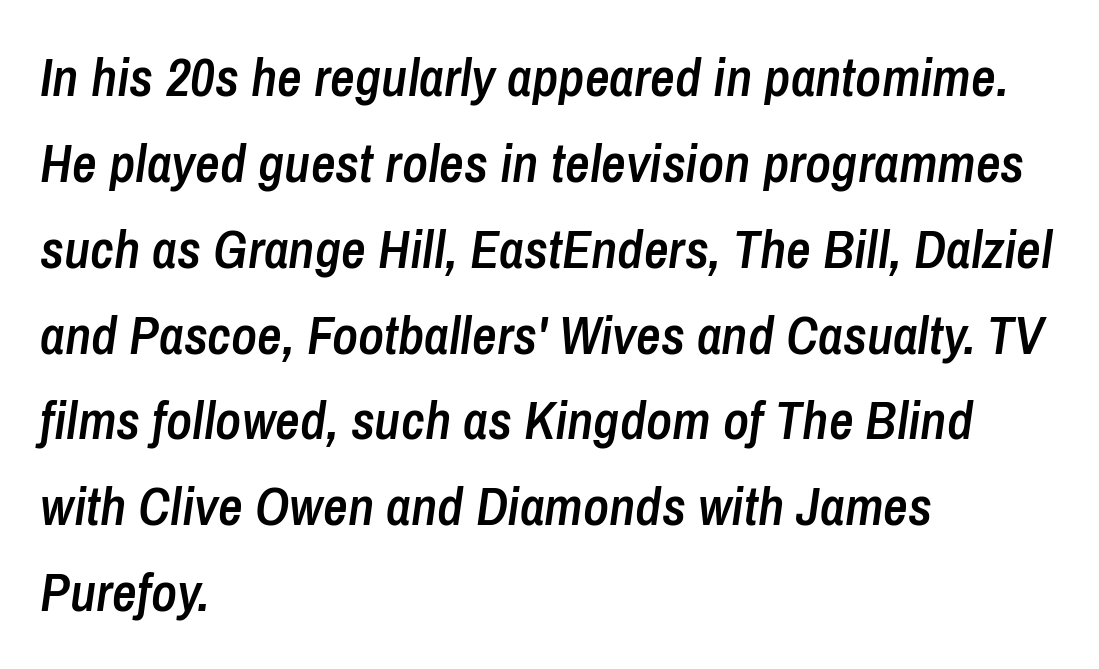
The image shows 54 px semibold, condensed type, italic (leaning right); set left-aligned, normal line spacing (1.59x), normal letter spacing, not underlined; low stroke contrast and a medium x-height.
